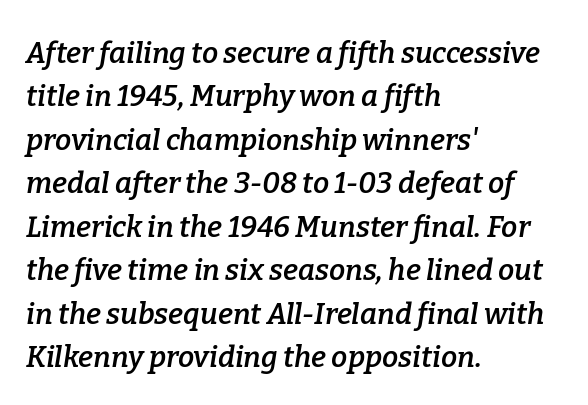
Decoration check: the copy has no underline. The horizontal fit of the characters is conventional and even. The paragraph shown leans on its left margin. Designer's note — italics engaged. The sample has been set in demibold, a notch under bold.
